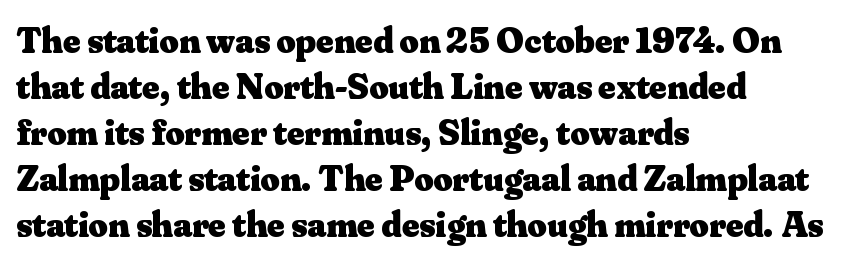
The image shows 37 px heavy serif type, upright; set left-aligned, line spacing 1.24x, normal letter spacing, not underlined; medium stroke contrast and a small x-height.
